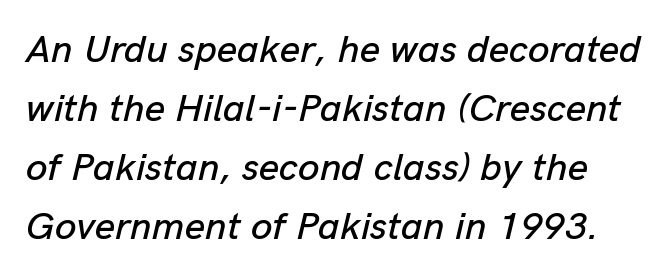
Q: Is the text italic (slanted)? A: Yes, it leans right by about 13 degrees.
Q: Is the text underlined? A: No.
Q: Is the spacing between letters normal or unusually wide? A: Normal.
Q: Is the spacing between lines tight, normal or loose? A: Normal.
Q: Width (condensed, normal, or wide)? A: Normal.
Q: Stroke contrast? A: Low.
Q: x-height? A: Medium.
Q: Monospaced? A: No.
